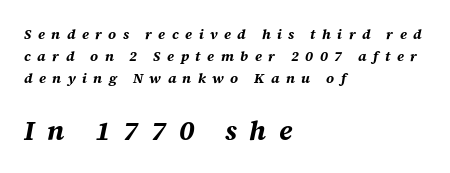
This layout puts the modest block above and the oversized block below. You'd pick this weight for a headline — it's a proper bold. Nobody drew a line under any word here. Compared with ordinary roman type, these characters are visibly tilted. Summary of vertical rhythm: regular, with standard interline spacing.
